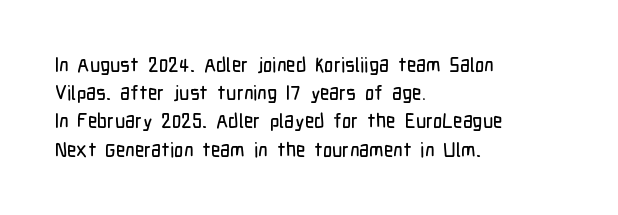
{"italic": "no", "underline": "no", "align": "left", "line_spacing": "normal", "line_spacing_ratio": 1.41, "letter_spacing": "normal", "letter_spacing_em": 0.0, "glyph_px": 20}
